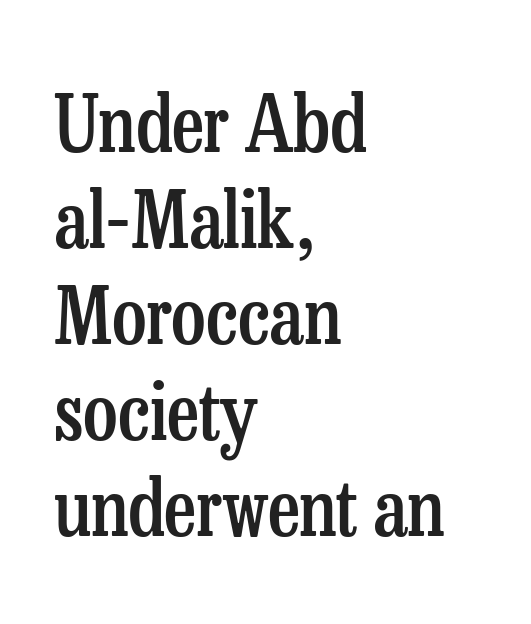
Which margin do the lines hug? The left one — the right edge is uneven. Serifs: yes, visible at the terminals of the letterforms. Default kerning and tracking; the words read as compact shapes. Does the lettering tilt? It doesn't — this is upright. Varying glyph widths throughout — classic text-font behaviour.
